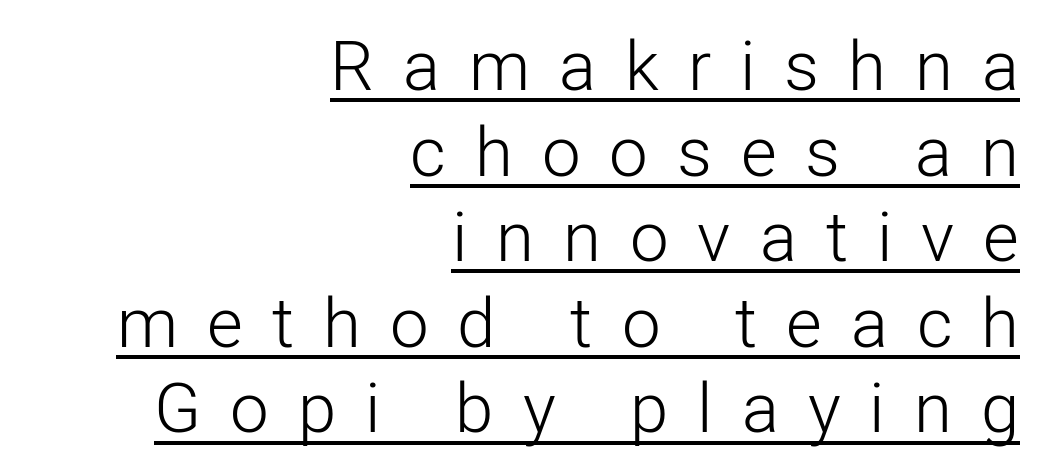
Weight: in the light-to-regular range. Caption: multi-line text, flush right, ragged left. The words here are underlined. Short note: letters widely spaced. Examine the stroke ends and you'll find no serifs.
